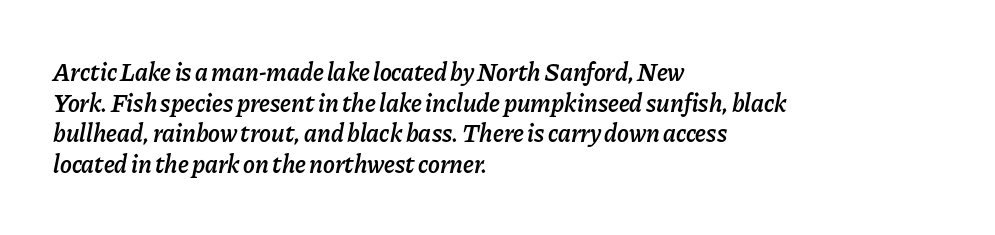
Q: Is the text bold? A: Semi-bold.
Q: Is the text italic (slanted)? A: Yes, it leans right by about 11 degrees.
Q: Is the text underlined? A: No.
Q: How is the paragraph aligned? A: Left-aligned.
Q: Is the spacing between letters normal or unusually wide? A: Normal.
